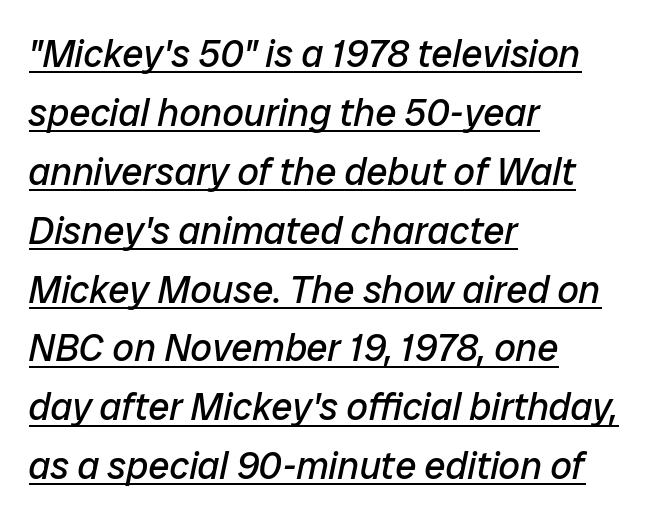
Is the type slanted? Yes — the strokes lean at a clear angle. Characters follow at the spacing the type designer built in. Does the copy run flush right? No — it runs flush left. This sample carries an underscore along the baseline area. This reads as an unemphasized weight, regular at the heaviest.
